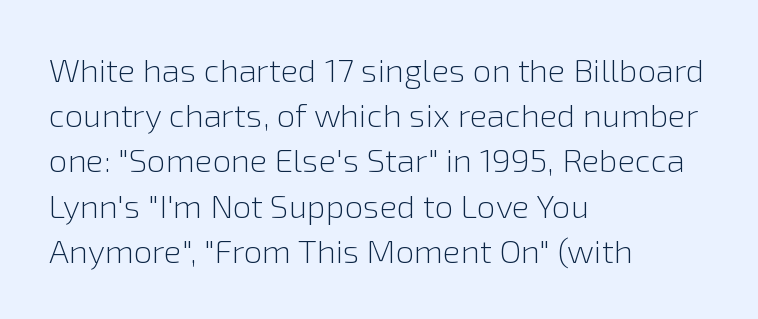
Leftover space on each line is placed entirely after the last word. The face used here is proportionally spaced, like ordinary book or web type. The passage shown is not underscored anywhere. This is not heavy type; no bold has been used. Is there any slant? The stems are plumb.
